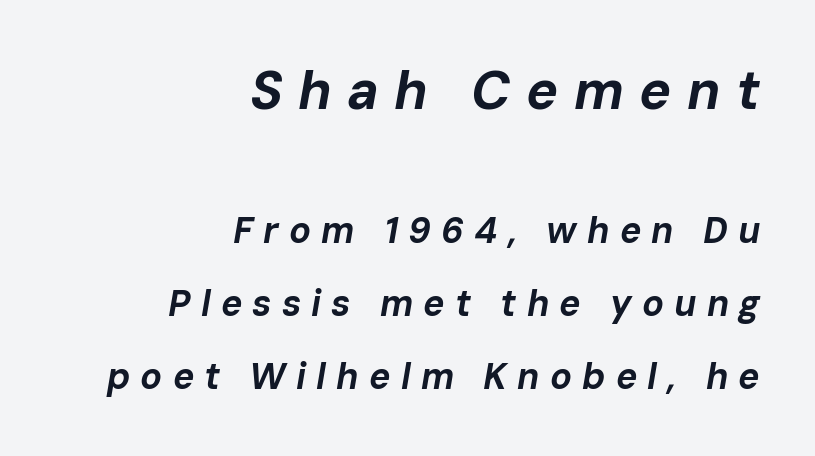
{"italic": "yes", "lean": "right", "slant_degrees": 10, "bold": "yes", "weight": "bold", "width": "normal", "stroke_contrast": "low", "x_height": "medium", "monospaced": "no", "underline": "no", "align": "right", "line_spacing": "loose", "line_spacing_ratio": 2.02, "letter_spacing": "wide", "letter_spacing_em": 0.28, "larger_block": "first", "size_ratio": 1.5, "glyph_px": 54}
